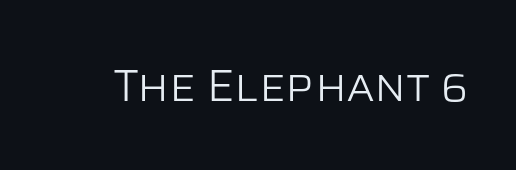
The image shows 45 px light sans-serif type, upright; set normal letter spacing, not underlined; low stroke contrast and a large x-height.
